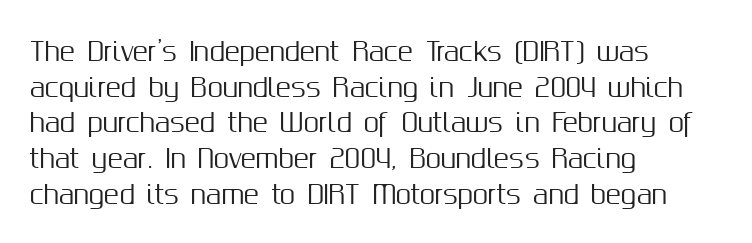
{"italic": "no", "underline": "no", "align": "left", "line_spacing": "normal", "line_spacing_ratio": 1.43, "letter_spacing": "normal", "letter_spacing_em": 0.0, "glyph_px": 25}
